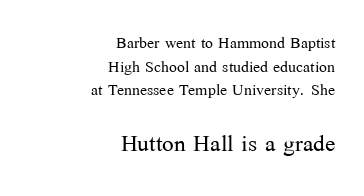
{"serif": "yes", "italic": "no", "bold": "no", "weight": "light", "width": "normal", "stroke_contrast": "medium", "x_height": "medium", "monospaced": "no", "underline": "no", "align": "right", "line_spacing": "tight", "line_spacing_ratio": 1.12, "letter_spacing": "normal", "letter_spacing_em": 0.0, "larger_block": "second", "size_ratio": 1.48, "glyph_px": 31}
